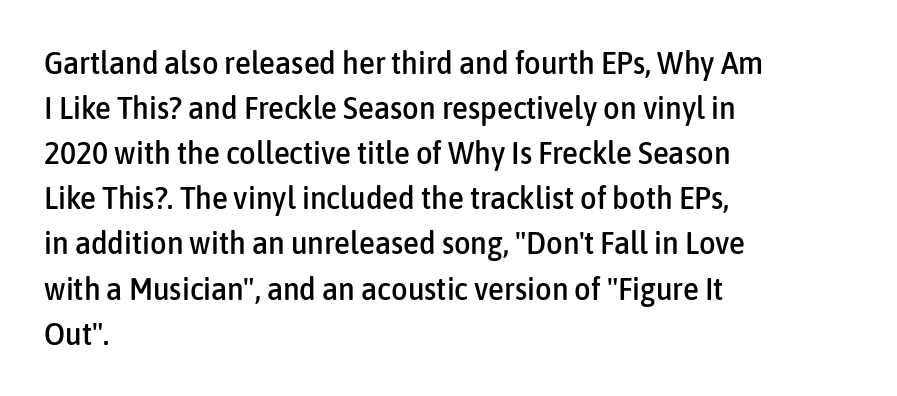
Does the type have serifs? No, each stem ends abruptly. Visually the block forms a straight wall on the left and a jagged coastline on the right. The passage shown is typed in a proportional face where columns would drift. Ordinary non-slanted type is in use. Regular leading. Short note: letters normally spaced.
